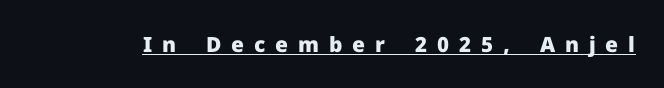
{"italic": "no", "bold": "yes", "underline": "yes", "letter_spacing": "wide", "letter_spacing_em": 0.47, "glyph_px": 21}
